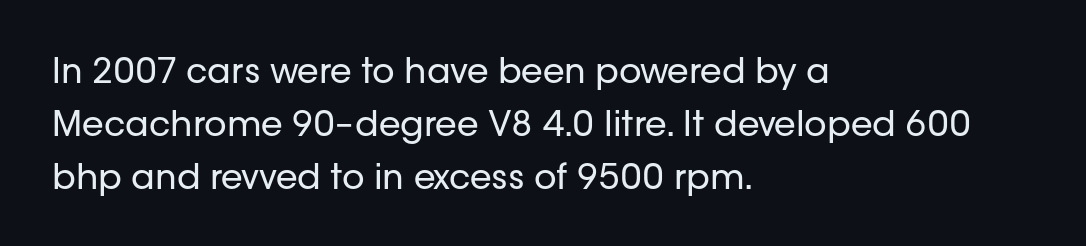
Q: Is the text bold? A: No.
Q: Is the text italic (slanted)? A: No, it is upright.
Q: Is the typeface a serif or a sans-serif typeface? A: Sans-serif.
Q: Is the text underlined? A: No.
Q: How is the paragraph aligned? A: Left-aligned.
Q: Is the spacing between letters normal or unusually wide? A: Normal.
Q: Is the spacing between lines tight, normal or loose? A: Normal.
Q: Width (condensed, normal, or wide)? A: Normal.
Q: Stroke contrast? A: Low.
Q: x-height? A: Medium.
Q: Monospaced? A: No.
